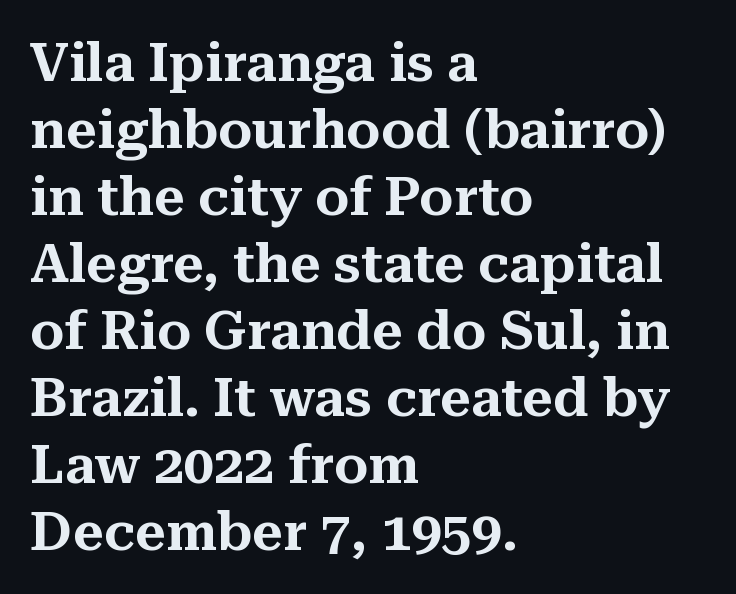
{"serif": "yes", "italic": "no", "width": "normal", "stroke_contrast": "medium", "x_height": "medium", "monospaced": "no", "underline": "no", "align": "left", "line_spacing_ratio": 1.24, "letter_spacing": "normal", "letter_spacing_em": 0.0, "glyph_px": 54}
